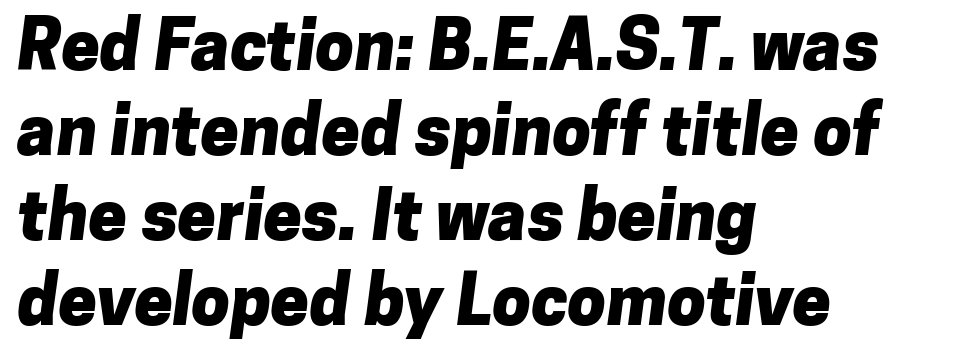
Q: Is the text bold? A: Yes.
Q: Is the typeface a serif or a sans-serif typeface? A: Sans-serif.
Q: Is the text underlined? A: No.
Q: How is the paragraph aligned? A: Left-aligned.
Q: Is the spacing between letters normal or unusually wide? A: Normal.
Q: Width (condensed, normal, or wide)? A: Normal.
Q: Stroke contrast? A: Low.
Q: x-height? A: Medium.
Q: Monospaced? A: No.
